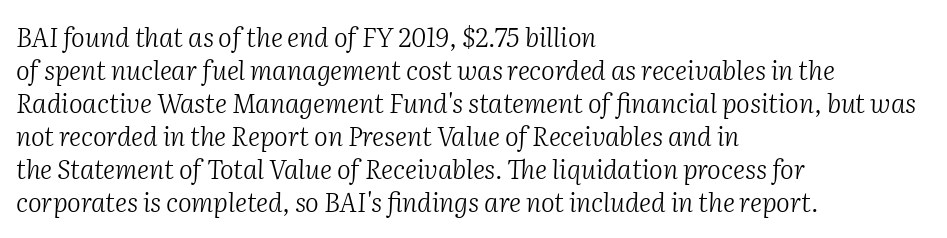
If you drew a ruler down the left edge, every line would touch it. Notice how the stems are inclined rather than vertical — that's the hallmark of italics. Summary of weight: not heavy and not bold. Look at the tracking — it's just the regular setting, nothing added. Reading down the column, the eye jumps a familiar distance to each next line.
